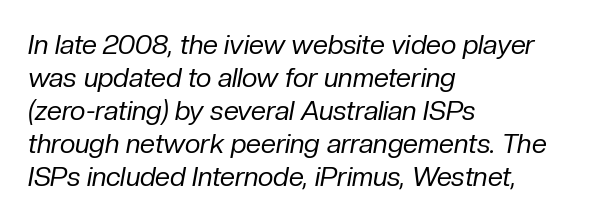
The image shows 27 px text type, italic (leaning right); set left-aligned, line spacing 1.22x, normal letter spacing, not underlined.
